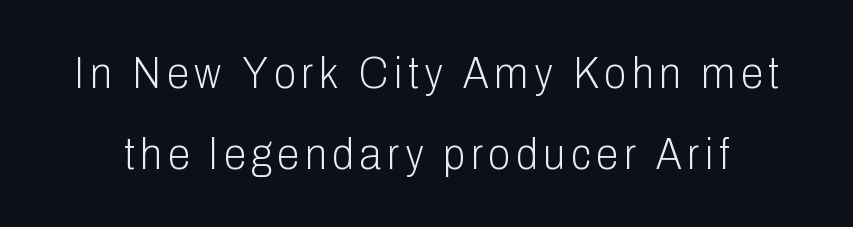
Q: Is the text bold? A: No.
Q: Is the text italic (slanted)? A: No, it is upright.
Q: Is the typeface a serif or a sans-serif typeface? A: Sans-serif.
Q: Is the text underlined? A: No.
Q: Width (condensed, normal, or wide)? A: Condensed.
Q: Stroke contrast? A: Low.
Q: x-height? A: Medium.
Q: Monospaced? A: No.
